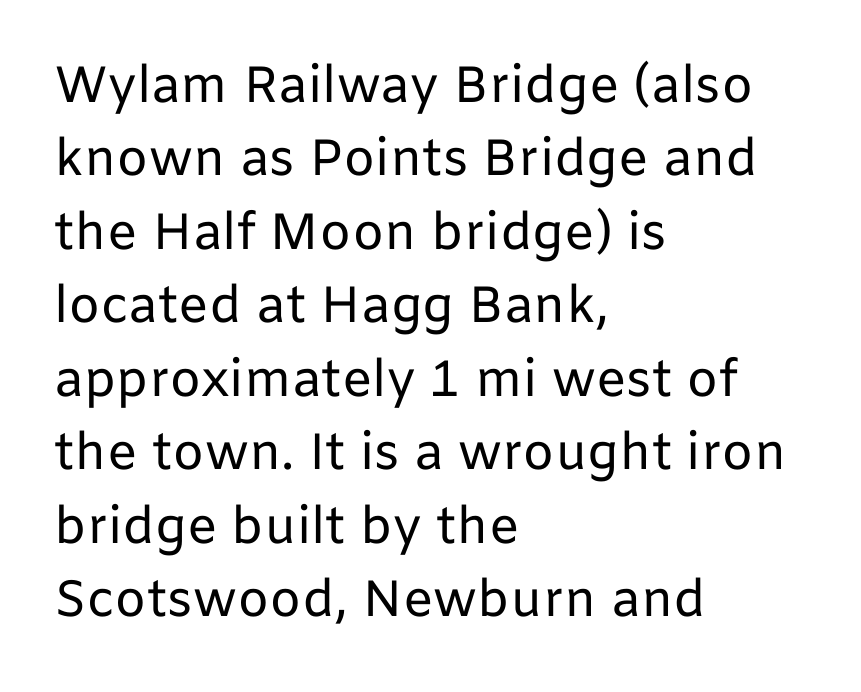
The image shows 51 px regular-weight sans-serif type, upright; set left-aligned, normal line spacing (1.44x), normal letter spacing, not underlined; low stroke contrast and a medium x-height.
